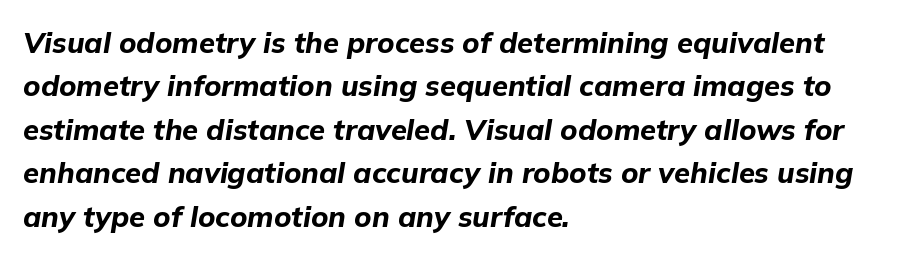
Strong, thick strokes mark this as bold type. Interline gaps are of average width in this sample. The face used here has a pronounced slope to its letters. Observe the ordinary spacing: letters are neighbours, not strangers. Character widths vary here, with narrow letters taking less room than wide ones. Underline: absent.
